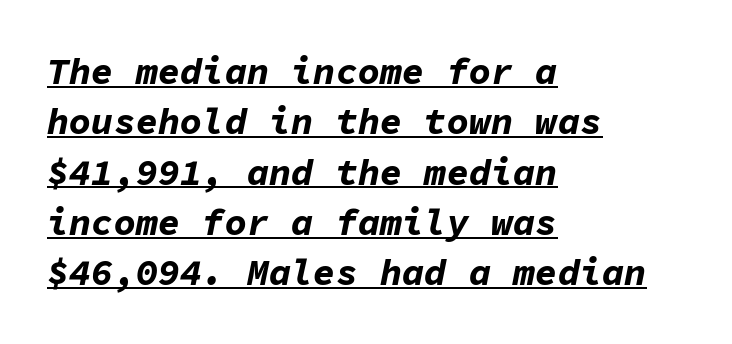
{"italic": "yes", "lean": "right", "slant_degrees": 11, "bold": "yes", "weight": "bold", "width": "normal", "stroke_contrast": "low", "x_height": "medium", "monospaced": "yes", "underline": "yes", "align": "left", "line_spacing": "normal", "line_spacing_ratio": 1.36, "letter_spacing": "normal", "letter_spacing_em": 0.0, "glyph_px": 37}
